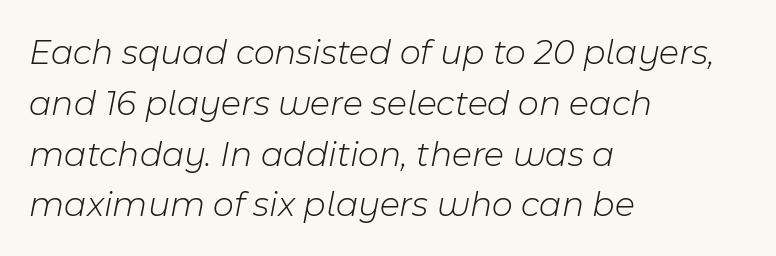
The image shows 36 px light type, italic (leaning right); set left-aligned, normal line spacing (1.41x), normal letter spacing, not underlined; low stroke contrast and a medium x-height.
